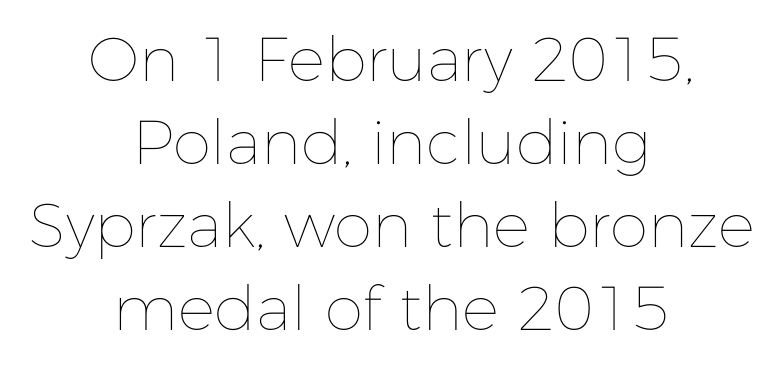
Q: Is the text bold? A: No.
Q: Is the text italic (slanted)? A: No, it is upright.
Q: Is the text underlined? A: No.
Q: How is the paragraph aligned? A: Centered.
Q: Is the spacing between letters normal or unusually wide? A: Normal.
Q: Is the spacing between lines tight, normal or loose? A: Normal.
Q: Width (condensed, normal, or wide)? A: Normal.
Q: Stroke contrast? A: Low.
Q: x-height? A: Medium.
Q: Monospaced? A: No.
